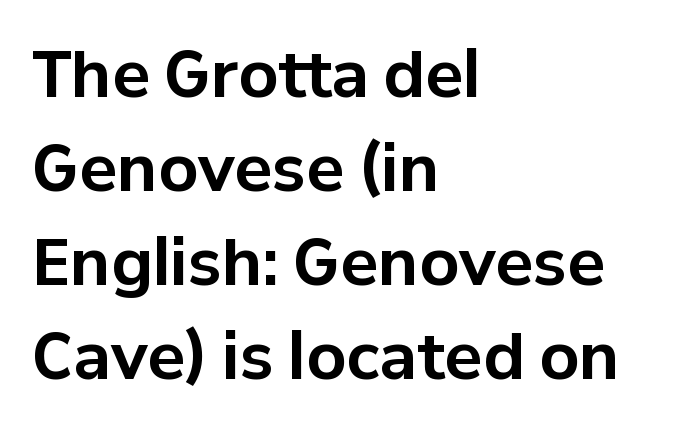
The image shows 63 px bold sans-serif type, upright; set left-aligned, normal line spacing (1.49x), normal letter spacing, not underlined; low stroke contrast and a medium x-height.
